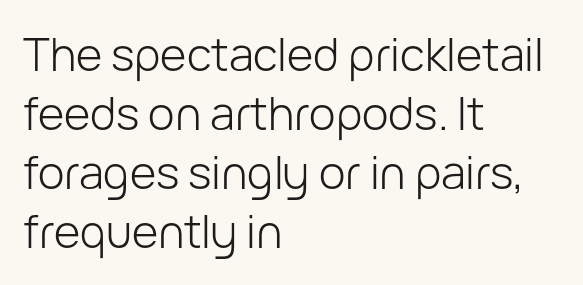
{"serif": "no", "italic": "no", "bold": "no", "weight": "light", "width": "normal", "stroke_contrast": "low", "x_height": "medium", "monospaced": "no", "underline": "no", "align": "left", "line_spacing": "normal", "line_spacing_ratio": 1.31, "letter_spacing": "normal", "letter_spacing_em": 0.0, "glyph_px": 45}
